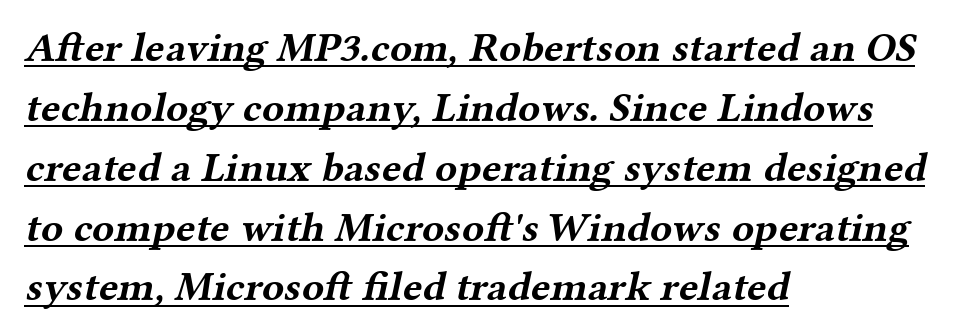
The letterforms sit shoulder to shoulder at normal distance. The face used here is proportionally spaced, like ordinary book or web type. Font category for this specimen: serif. Is there an underline? Yes — a line sits under the letters. Layout note: lines flush left. Horizontal bands of white between lines are of average thickness.
